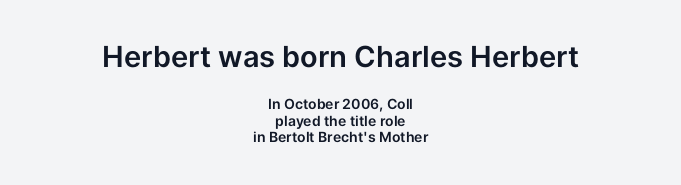
Glance below the letters and you will spot only blank space. The tracking reads as untouched default to a designer's eye. No feet cap the strokes, marking this as sans-serif type. The lettering holds an erect, upright posture throughout. The passage shown is typed in a proportional face where columns would drift.
